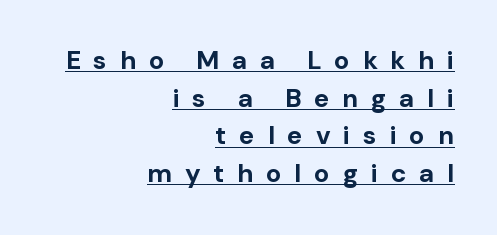
A typographer would call this underscored text. Someone cranked the tracking dial way up on this one. Weight: bold. Where is the straight margin? On the right. Line spacing here is normal. Is there any slant? The stems are plumb.
